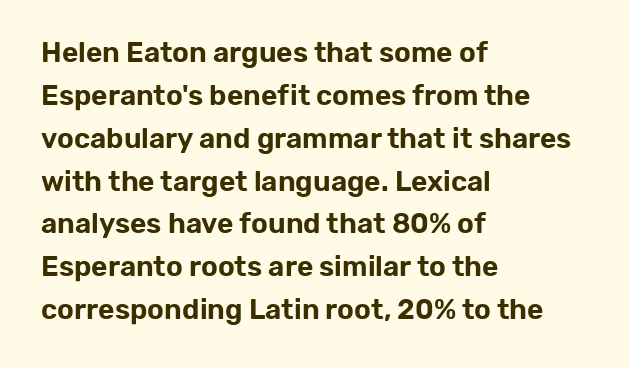
The image shows 28 px sans-serif type, upright; set left-aligned, normal line spacing (1.53x), normal letter spacing, not underlined; low stroke contrast and a medium x-height.
